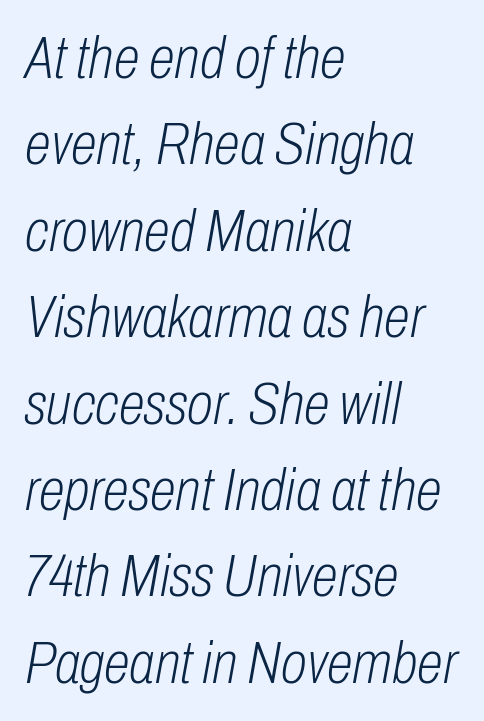
Evenly set lines give the paragraph a standard silhouette. The string is rendered with underlining switched off. The compositor pushed each line to the left boundary. An italicized treatment has been applied to the whole sample. A typesetter would call this proportional, since set widths differ per character. Between one letter and the next there's only the usual sliver of space.
